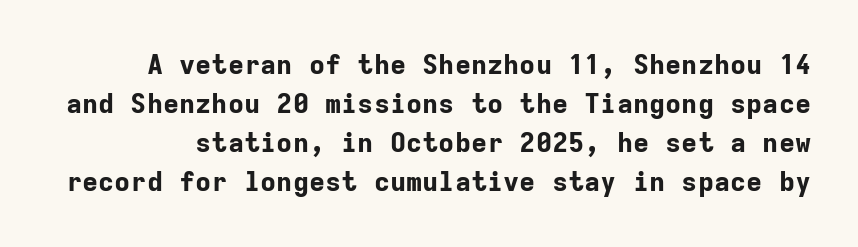
{"italic": "no", "bold": "yes", "underline": "no", "line_spacing": "normal", "line_spacing_ratio": 1.45, "letter_spacing": "normal", "letter_spacing_em": 0.0, "glyph_px": 27}
